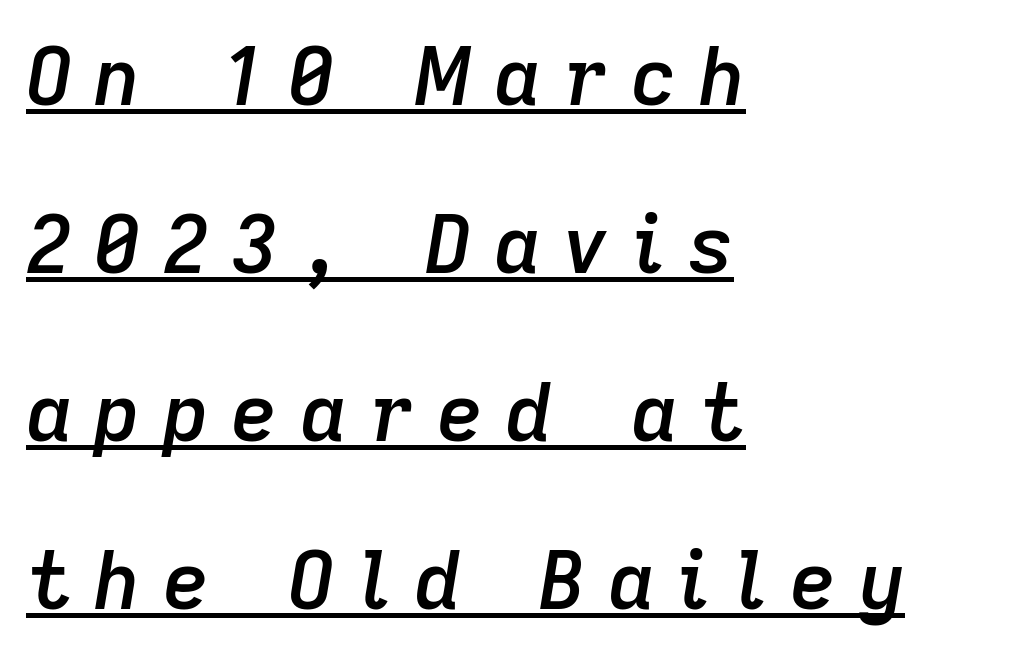
{"italic": "yes", "lean": "right", "slant_degrees": 9, "bold": "semi", "weight": "semibold", "width": "normal", "stroke_contrast": "low", "x_height": "medium", "monospaced": "no", "underline": "yes", "align": "left", "line_spacing": "loose", "line_spacing_ratio": 2.1, "letter_spacing": "wide", "letter_spacing_em": 0.28, "glyph_px": 80}
